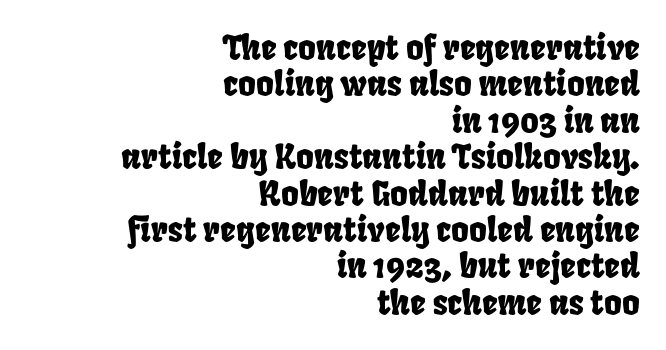
Here the designer chose a conventional face with non-uniform glyph widths. Reading down the block, your eye finds every line finishing at a fixed right position. Between one letter and the next there's only the usual sliver of space. Descenders are the only things crossing below the line. Vertical spacing — tight.
